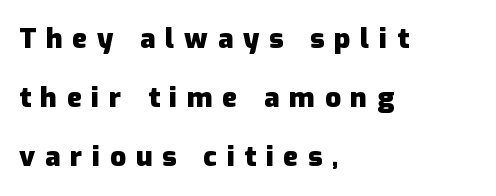
Q: Is the text bold? A: Yes.
Q: Is the text italic (slanted)? A: No, it is upright.
Q: Is the typeface a serif or a sans-serif typeface? A: Sans-serif.
Q: Is the text underlined? A: No.
Q: How is the paragraph aligned? A: Left-aligned.
Q: Is the spacing between letters normal or unusually wide? A: Unusually wide.
Q: Is the spacing between lines tight, normal or loose? A: Loose.
Q: Width (condensed, normal, or wide)? A: Normal.
Q: Stroke contrast? A: Low.
Q: x-height? A: Medium.
Q: Monospaced? A: No.
